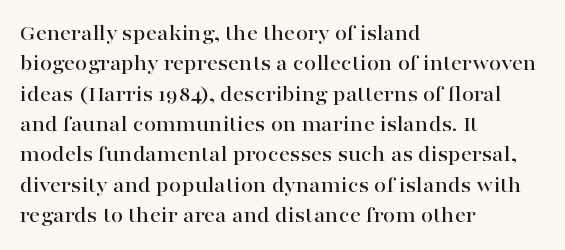
Q: Is the text italic (slanted)? A: No, it is upright.
Q: Is the text underlined? A: No.
Q: How is the paragraph aligned? A: Left-aligned.
Q: Is the spacing between letters normal or unusually wide? A: Normal.
Q: Is the spacing between lines tight, normal or loose? A: Normal.
